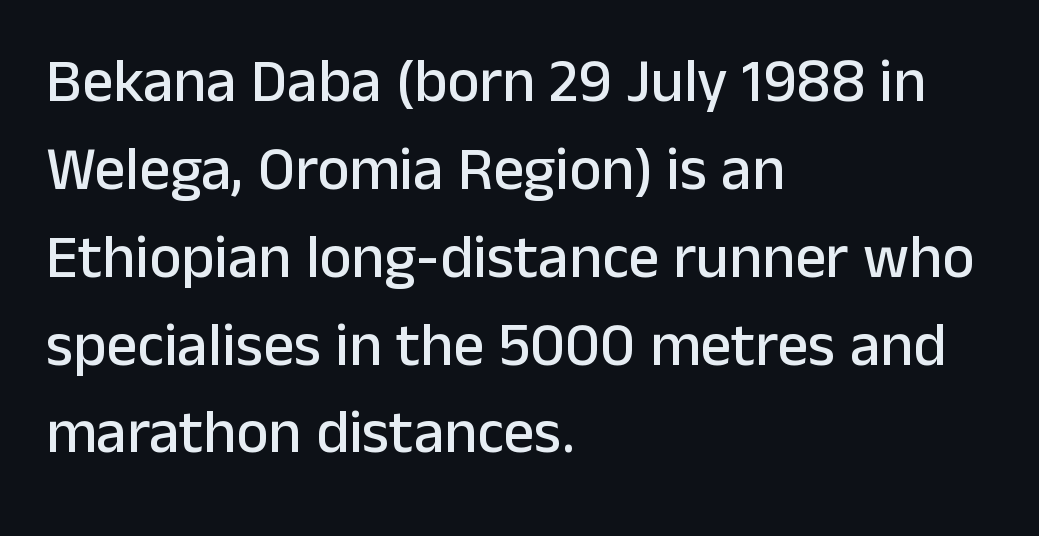
Q: Is the text italic (slanted)? A: No, it is upright.
Q: Is the typeface a serif or a sans-serif typeface? A: Sans-serif.
Q: Is the text underlined? A: No.
Q: How is the paragraph aligned? A: Left-aligned.
Q: Is the spacing between letters normal or unusually wide? A: Normal.
Q: Is the spacing between lines tight, normal or loose? A: Normal.
Q: Width (condensed, normal, or wide)? A: Normal.
Q: Stroke contrast? A: Low.
Q: x-height? A: Medium.
Q: Monospaced? A: No.
